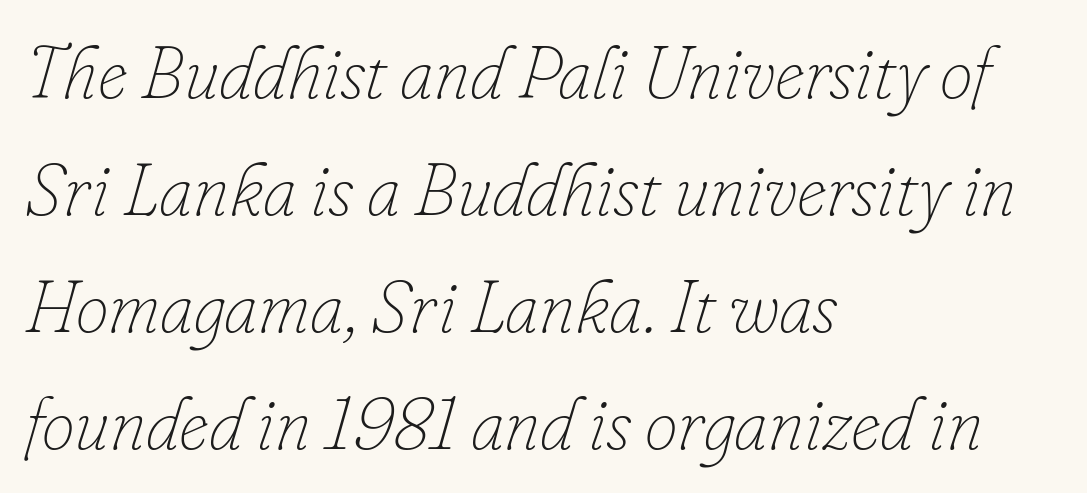
Q: Is the text bold? A: No.
Q: Is the text italic (slanted)? A: Yes, it leans right by about 16 degrees.
Q: Is the text underlined? A: No.
Q: How is the paragraph aligned? A: Left-aligned.
Q: Is the spacing between letters normal or unusually wide? A: Normal.
Q: Is the spacing between lines tight, normal or loose? A: Normal.
Q: Width (condensed, normal, or wide)? A: Normal.
Q: Stroke contrast? A: Low.
Q: x-height? A: Small.
Q: Monospaced? A: No.
